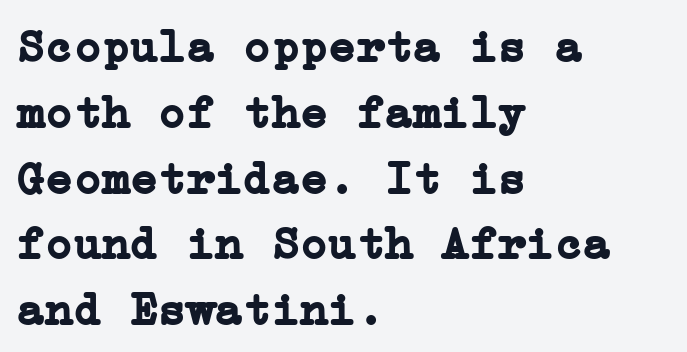
{"serif": "yes", "italic": "no", "bold": "yes", "weight": "semibold", "width": "normal", "stroke_contrast": "low", "x_height": "medium", "underline": "no", "align": "left", "line_spacing": "normal", "line_spacing_ratio": 1.4, "letter_spacing": "normal", "letter_spacing_em": 0.0, "glyph_px": 47}
